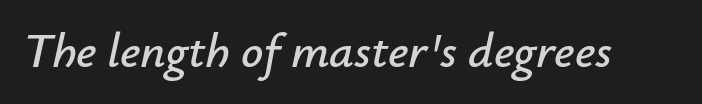
An italicized treatment has been applied to the whole sample. These lines are rendered in a variable-pitch font. Standard letterfit; no display-style spreading of the glyphs. Underline: absent.
